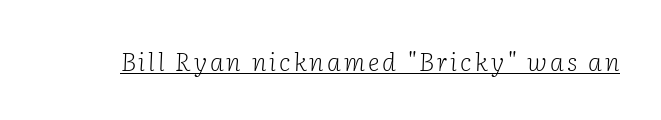
The image shows 25 px text type, italic (leaning right); set underlined.
